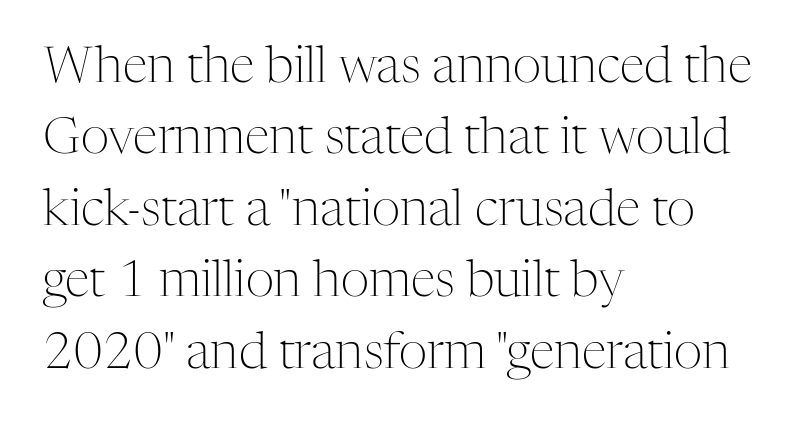
{"serif": "yes", "italic": "no", "bold": "no", "weight": "light", "width": "normal", "stroke_contrast": "medium", "x_height": "medium", "monospaced": "no", "underline": "no", "align": "left", "line_spacing": "normal", "line_spacing_ratio": 1.43, "letter_spacing": "normal", "letter_spacing_em": 0.0, "glyph_px": 50}
